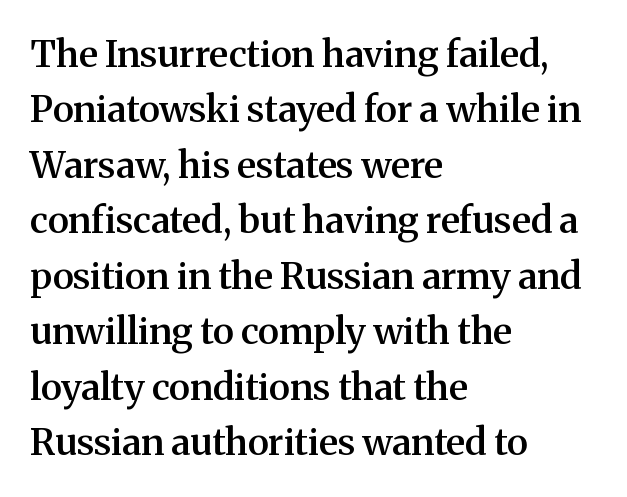
{"serif": "yes", "italic": "no", "bold": "semi", "weight": "semibold", "width": "normal", "stroke_contrast": "medium", "x_height": "medium", "monospaced": "no", "underline": "no", "align": "left", "line_spacing": "normal", "line_spacing_ratio": 1.5, "letter_spacing": "normal", "letter_spacing_em": 0.0, "glyph_px": 37}
